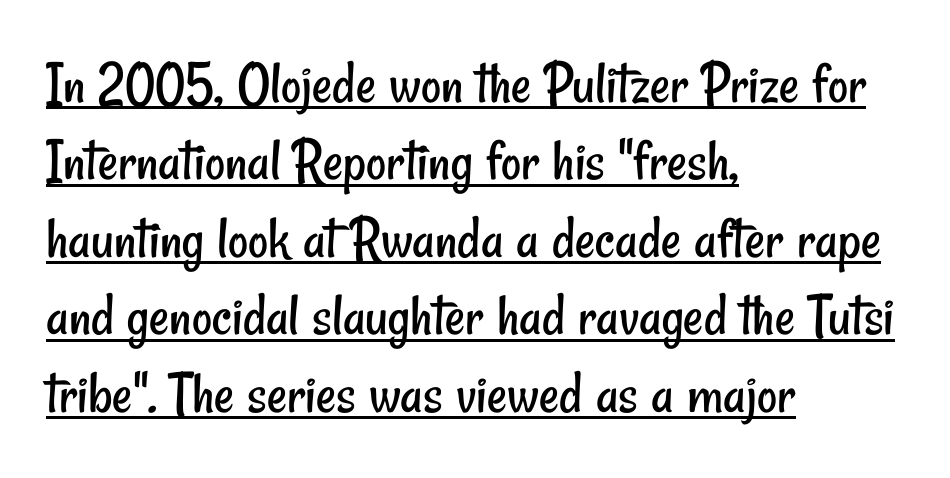
Q: Is the text bold? A: No.
Q: Is the typeface a serif or a sans-serif typeface? A: Sans-serif.
Q: Is the text underlined? A: Yes.
Q: How is the paragraph aligned? A: Left-aligned.
Q: Is the spacing between letters normal or unusually wide? A: Normal.
Q: Is the spacing between lines tight, normal or loose? A: Normal.
Q: Width (condensed, normal, or wide)? A: Condensed.
Q: Stroke contrast? A: Low.
Q: x-height? A: Small.
Q: Monospaced? A: No.
